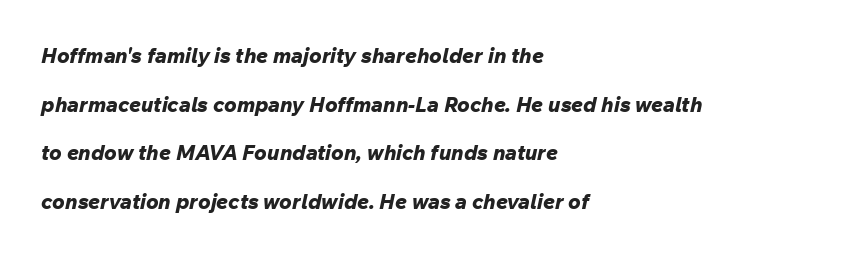
Q: Is the text bold? A: Yes.
Q: Is the text italic (slanted)? A: Yes, it leans right by about 12 degrees.
Q: Is the text underlined? A: No.
Q: How is the paragraph aligned? A: Left-aligned.
Q: Is the spacing between letters normal or unusually wide? A: Normal.
Q: Is the spacing between lines tight, normal or loose? A: Loose.
